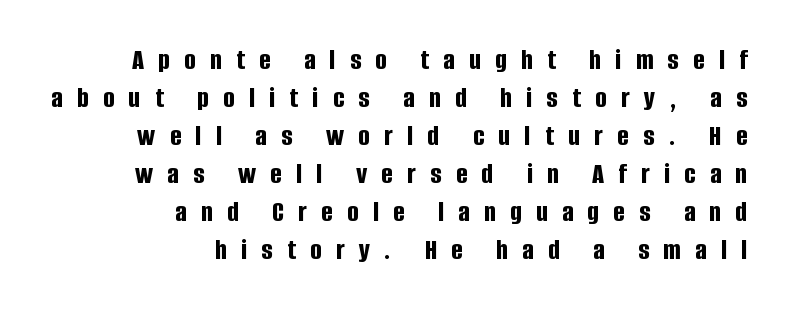
The image shows 30 px bold, condensed sans-serif type, upright; set right-aligned, normal line spacing (1.27x), unusually wide letter spacing (+0.48 em), not underlined; low stroke contrast and a large x-height.
